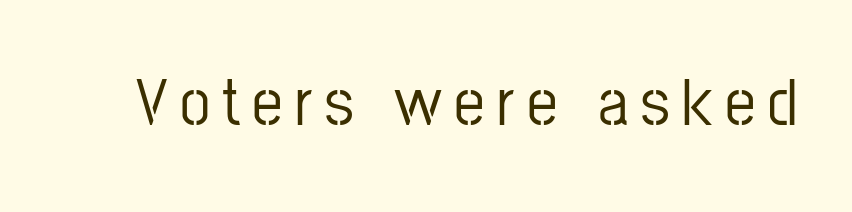
It's the straight-up-and-down kind of type. This sample has the flowing, uneven cadence of proportional lettering. The passage shown is typeset with a sans-serif family. Anything drawn beneath the words? Only blank space.
